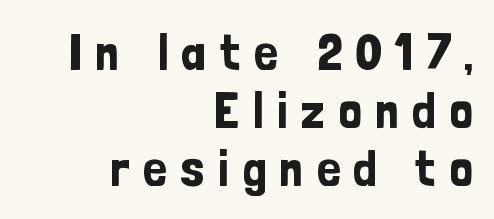
{"serif": "no", "italic": "no", "width": "condensed", "stroke_contrast": "low", "x_height": "medium", "monospaced": "no", "underline": "no", "align": "right", "line_spacing": "tight", "line_spacing_ratio": 1.12, "letter_spacing": "wide", "letter_spacing_em": 0.25, "glyph_px": 52}
